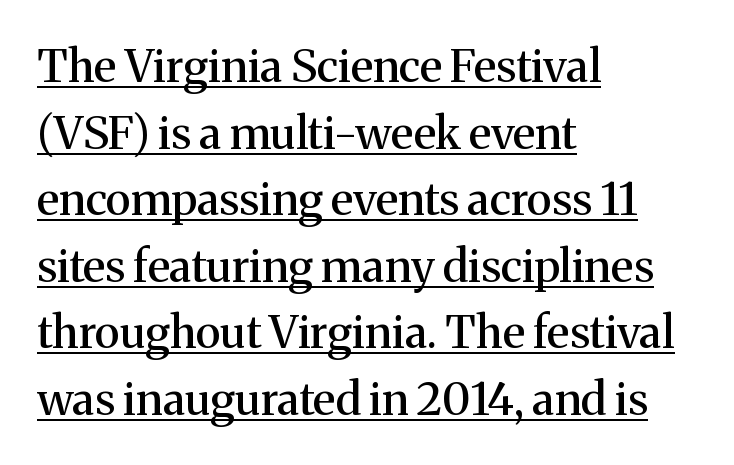
{"serif": "yes", "italic": "no", "width": "normal", "stroke_contrast": "medium", "x_height": "medium", "monospaced": "no", "underline": "yes", "align": "left", "line_spacing": "normal", "line_spacing_ratio": 1.48, "letter_spacing": "normal", "letter_spacing_em": 0.0, "glyph_px": 45}
